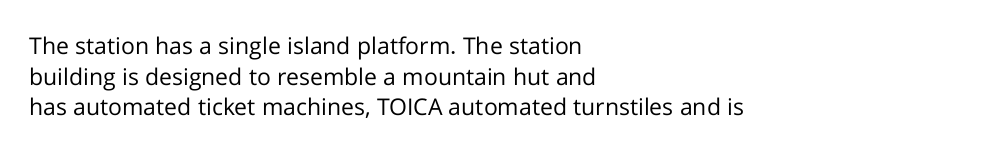
Q: Is the text bold? A: No.
Q: Is the text italic (slanted)? A: No, it is upright.
Q: Is the text underlined? A: No.
Q: How is the paragraph aligned? A: Left-aligned.
Q: Is the spacing between letters normal or unusually wide? A: Normal.
Q: Is the spacing between lines tight, normal or loose? A: Normal.
